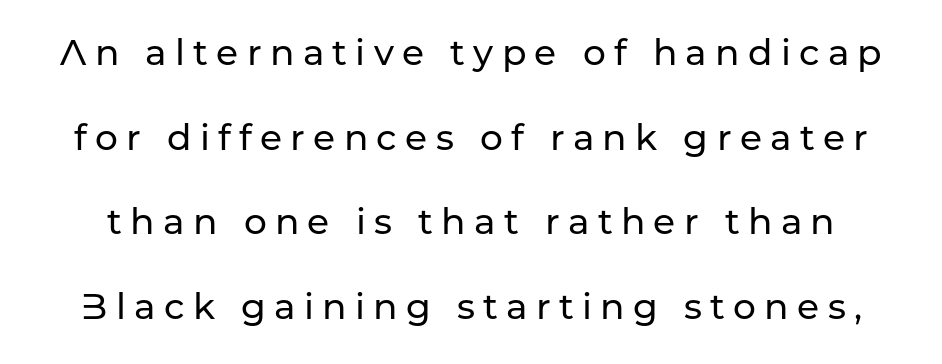
The font family rendered here belongs to the sans-serif group. The letters stand upright; this is a roman face. Do the characters align in a grid? No, the font is proportional. Line spacing here is loose. Unmarked baselines from the first word to the last. These lines have a slow, spaced-out rhythm from letter to letter.
